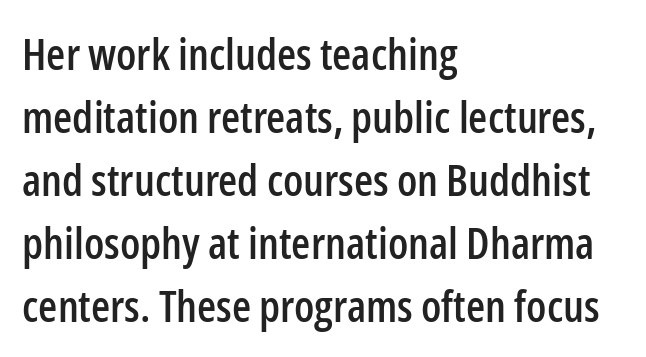
The image shows 44 px condensed sans-serif type, upright; set left-aligned, normal line spacing (1.43x), normal letter spacing, not underlined; low stroke contrast and a medium x-height.
